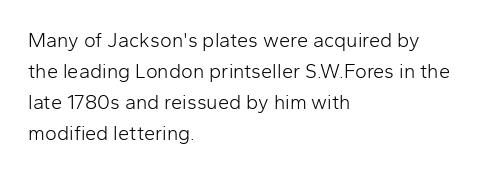
{"italic": "no", "bold": "no", "underline": "no", "align": "left", "line_spacing": "normal", "line_spacing_ratio": 1.55, "letter_spacing": "normal", "letter_spacing_em": 0.0, "glyph_px": 20}
